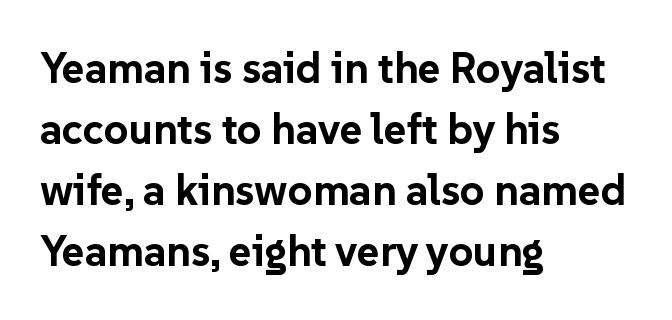
Looks like regular typesetting: each glyph gets only the width it needs. Summary of weight: heavy, a full bold. Each line starts at the same left margin while the right side varies. How would I describe the line gaps? Plain and ordinary.
